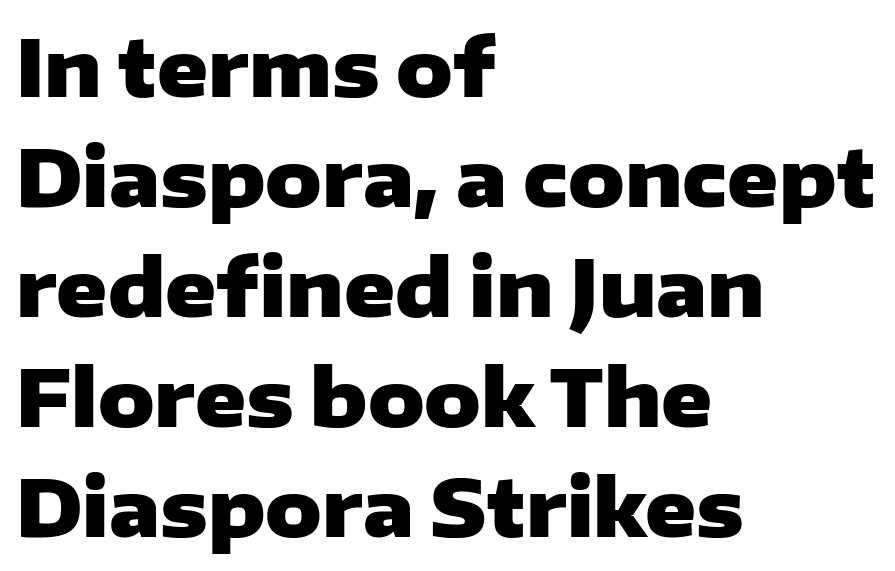
Varying glyph widths throughout — classic text-font behaviour. The letters stand straight up with perfectly vertical stems. Does the weight exceed regular? Yes, all the way to bold. The tracking reads as untouched default to a designer's eye.
